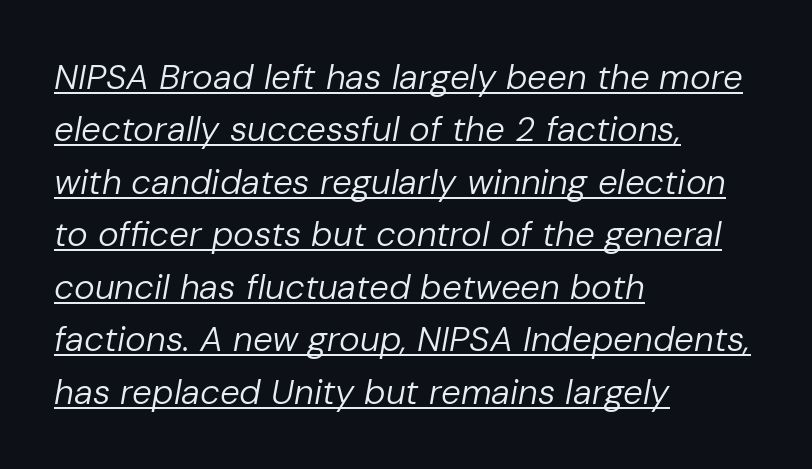
The letterforms sit at book weight or below. It's the slanting kind of type. The designer left line spacing at the default. Is the letter spacing exaggerated? No — it looks like the ordinary default. The passage shown is typed in a proportional face where columns would drift. The rendering uses the underline text-decoration.
